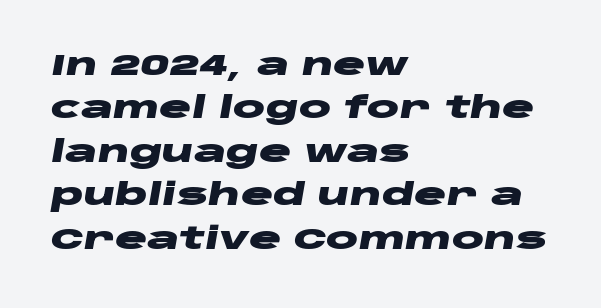
Q: Is the text bold? A: Yes.
Q: Is the text italic (slanted)? A: Yes, it leans right by about 10 degrees.
Q: Is the text underlined? A: No.
Q: How is the paragraph aligned? A: Left-aligned.
Q: Is the spacing between letters normal or unusually wide? A: Normal.
Q: Is the spacing between lines tight, normal or loose? A: Normal.
Q: Width (condensed, normal, or wide)? A: Wide.
Q: Stroke contrast? A: Low.
Q: x-height? A: Large.
Q: Monospaced? A: No.
